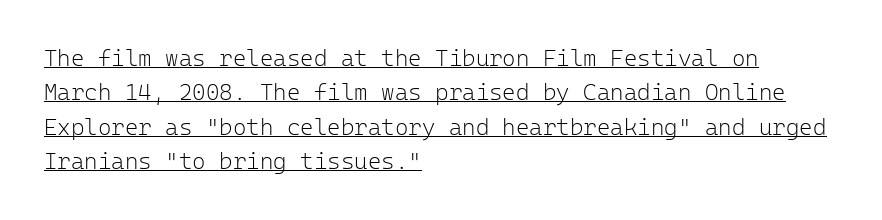
{"italic": "no", "bold": "no", "underline": "yes", "align": "left", "line_spacing": "normal", "line_spacing_ratio": 1.5, "letter_spacing": "normal", "letter_spacing_em": 0.0, "glyph_px": 23}
